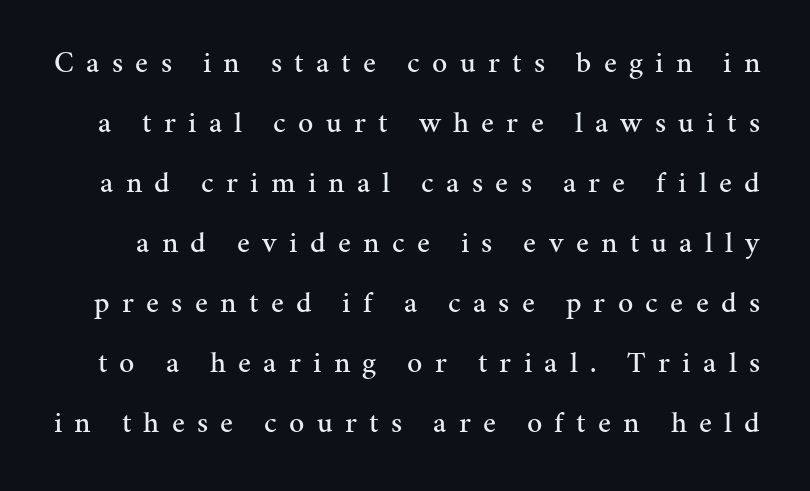
Q: Is the text italic (slanted)? A: No, it is upright.
Q: Is the typeface a serif or a sans-serif typeface? A: Serif.
Q: Is the text underlined? A: No.
Q: Is the spacing between letters normal or unusually wide? A: Unusually wide.
Q: Is the spacing between lines tight, normal or loose? A: Loose.
Q: Width (condensed, normal, or wide)? A: Normal.
Q: Stroke contrast? A: Medium.
Q: x-height? A: Medium.
Q: Monospaced? A: No.
